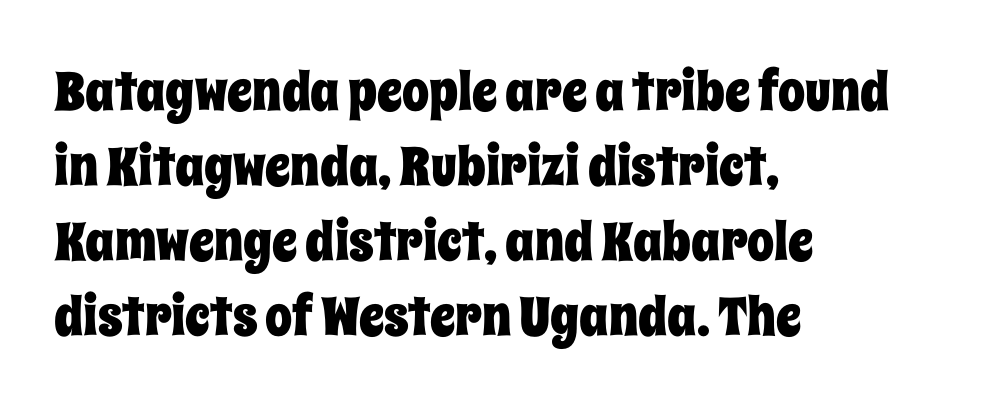
The image shows 54 px condensed type, upright; set left-aligned, normal line spacing (1.39x), normal letter spacing, not underlined; low stroke contrast and a large x-height.
